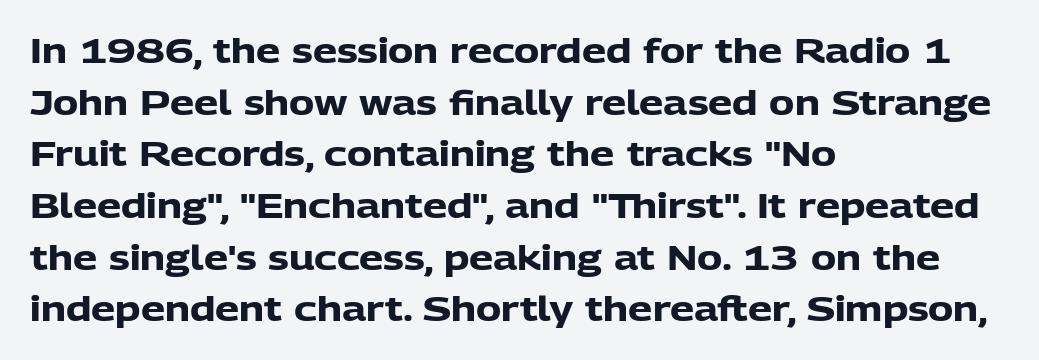
{"serif": "no", "italic": "no", "bold": "yes", "weight": "heavy", "width": "normal", "stroke_contrast": "low", "x_height": "medium", "monospaced": "no", "underline": "no", "align": "left", "line_spacing": "normal", "line_spacing_ratio": 1.52, "letter_spacing": "normal", "letter_spacing_em": 0.0, "glyph_px": 34}
